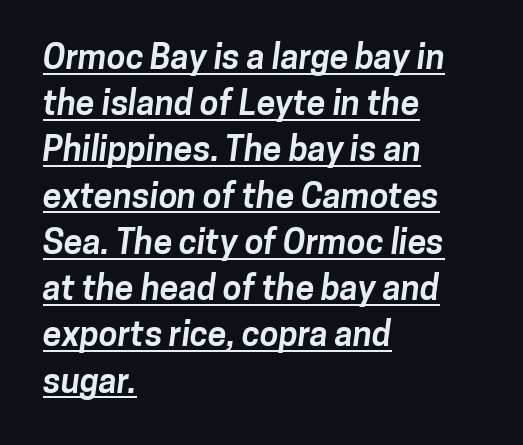
Q: Is the text bold? A: Yes.
Q: Is the typeface a serif or a sans-serif typeface? A: Sans-serif.
Q: Is the text underlined? A: Yes.
Q: How is the paragraph aligned? A: Left-aligned.
Q: Is the spacing between letters normal or unusually wide? A: Normal.
Q: Is the spacing between lines tight, normal or loose? A: Normal.
Q: Width (condensed, normal, or wide)? A: Normal.
Q: Stroke contrast? A: Low.
Q: x-height? A: Medium.
Q: Monospaced? A: No.
